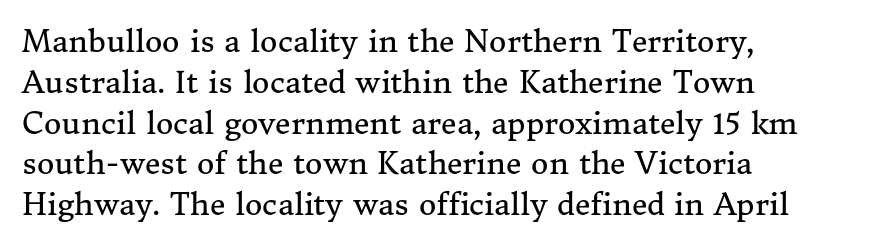
Yep, those are serifs on the letters. Here the designer chose a conventional face with non-uniform glyph widths. The text block is weighted toward the left margin, trailing off unevenly rightward. It's the straight-up-and-down kind of type. The gap between lines stays unmarked. Unbolded letterforms with no extra heft.
